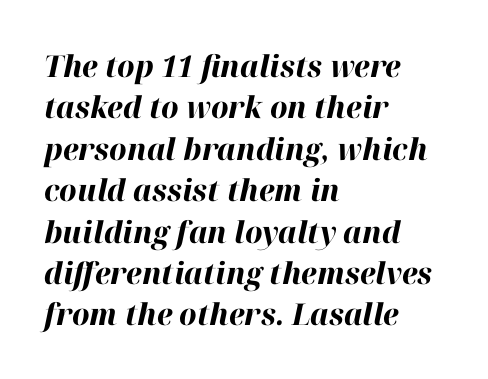
Descenders hang freely into open space. Spacing verdict: proportional, widths tailored to each character. The rows are spaced the way most documents space them. This is oblique type, the kind used for emphasis or titles. What stands out about the letter spacing? Nothing — it is the standard amount. The rag falls on the right side of this text block.
